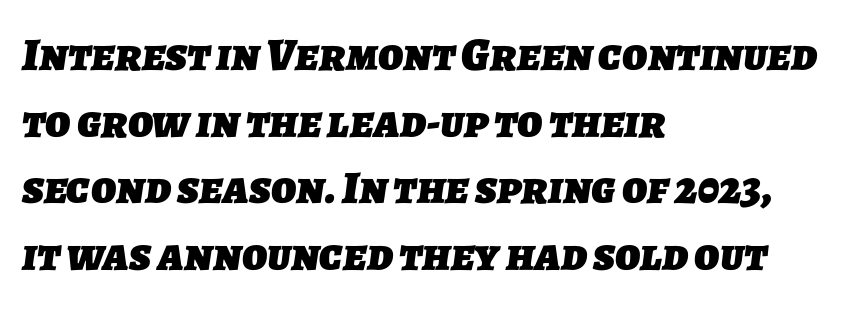
Stroke terminals: plain, sans-serif. Each letter keeps its own natural width here, so spacing adapts to shape. This sample is left-justified, so line endings fall wherever the words run out. Bold? Absolutely — the strokes are thick and heavy.
